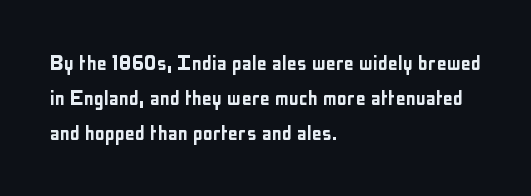
Posture: straight, roman, zero tilt. This rendering uses left alignment, leaving the right contour irregular. This sample keeps an unexceptional amount of space between lines. Bare-footed words on every line.
